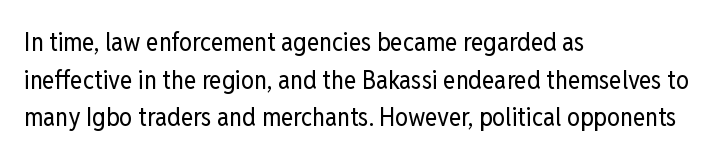
Q: Is the text bold? A: No.
Q: Is the text italic (slanted)? A: No, it is upright.
Q: Is the text underlined? A: No.
Q: How is the paragraph aligned? A: Left-aligned.
Q: Is the spacing between letters normal or unusually wide? A: Normal.
Q: Is the spacing between lines tight, normal or loose? A: Normal.
